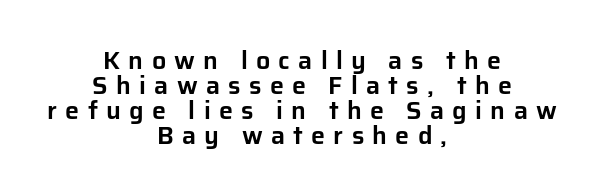
Q: Is the text italic (slanted)? A: No, it is upright.
Q: Is the text underlined? A: No.
Q: How is the paragraph aligned? A: Centered.
Q: Is the spacing between letters normal or unusually wide? A: Unusually wide.
Q: Is the spacing between lines tight, normal or loose? A: Tight.
